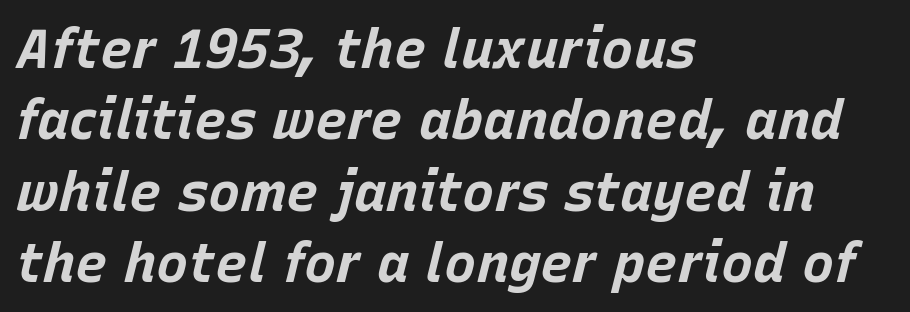
The image shows 54 px bold type, italic (leaning right); set left-aligned, normal line spacing (1.32x), normal letter spacing, not underlined; low stroke contrast and a large x-height.
